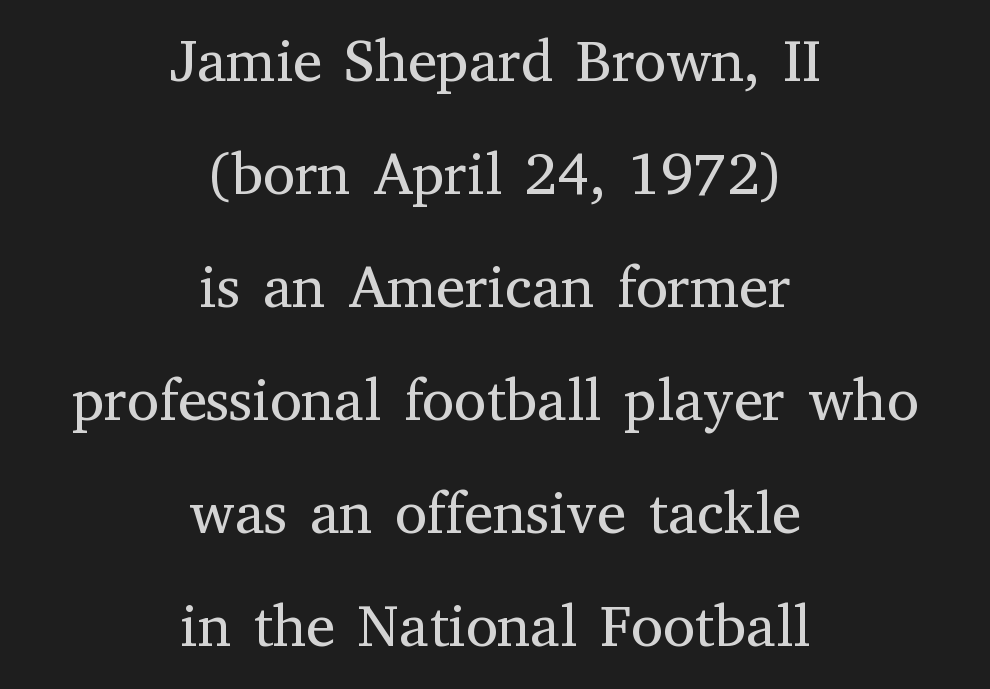
The lettering holds an erect, upright posture throughout. Weight class: somewhere from thin through regular. The vertical gap from one line to the next is large. Alignment: centered.
